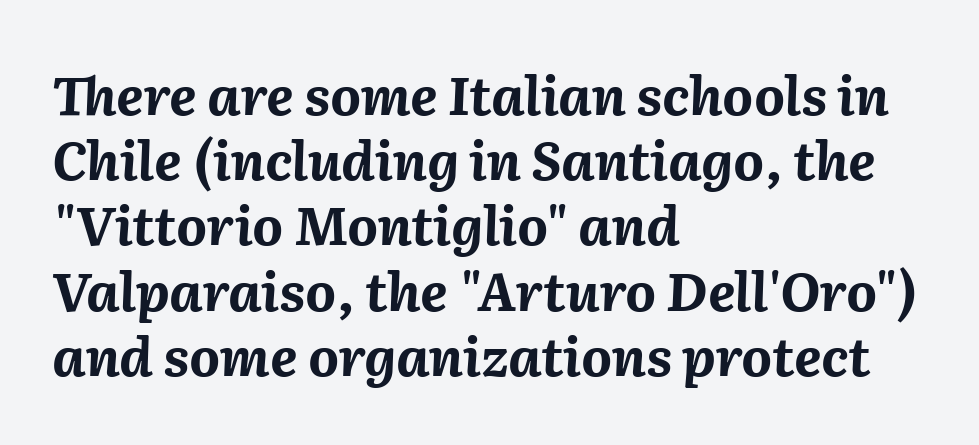
Q: Is the text bold? A: Yes.
Q: Is the text italic (slanted)? A: Yes, it leans right by about 2 degrees.
Q: Is the text underlined? A: No.
Q: How is the paragraph aligned? A: Left-aligned.
Q: Is the spacing between letters normal or unusually wide? A: Normal.
Q: Width (condensed, normal, or wide)? A: Normal.
Q: Stroke contrast? A: Medium.
Q: x-height? A: Medium.
Q: Monospaced? A: No.
